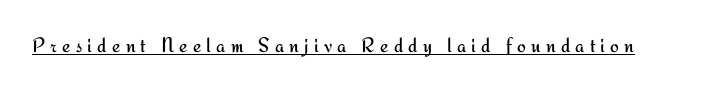
Characters remain perfectly vertical along every line. The specimen includes a rule beneath the text block's lines. No extra ink here — the face is not bold. The letters are spread apart with noticeably loose tracking.
